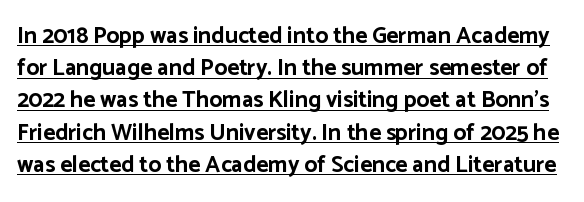
{"italic": "no", "bold": "yes", "underline": "yes", "line_spacing": "normal", "line_spacing_ratio": 1.4, "letter_spacing": "normal", "letter_spacing_em": 0.0, "glyph_px": 23}
